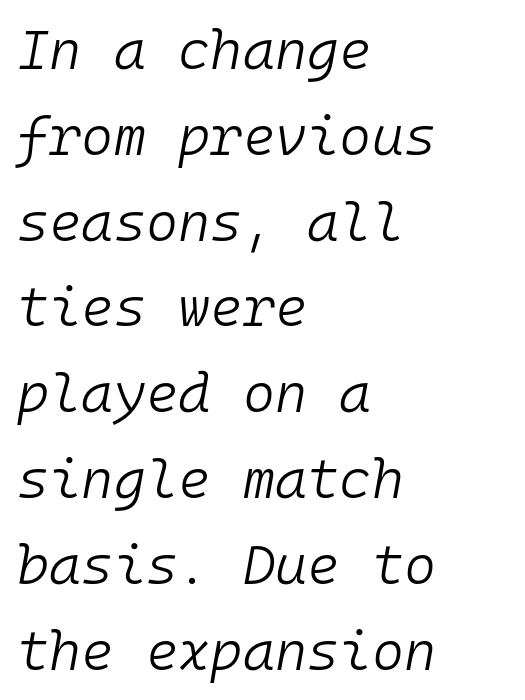
{"italic": "yes", "lean": "right", "slant_degrees": 10, "bold": "no", "weight": "light", "width": "normal", "stroke_contrast": "low", "x_height": "medium", "monospaced": "yes", "underline": "no", "align": "left", "line_spacing": "normal", "line_spacing_ratio": 1.56, "letter_spacing": "normal", "letter_spacing_em": 0.0, "glyph_px": 55}
